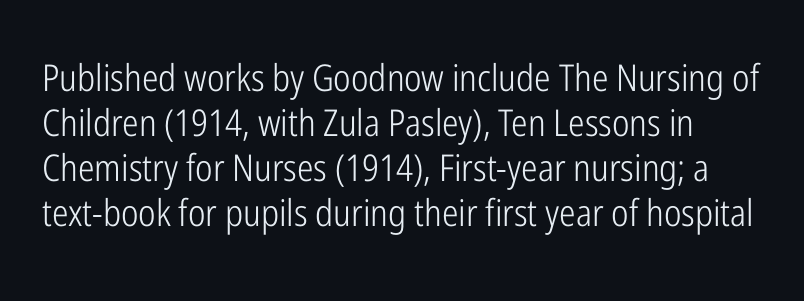
Does the type have serifs? No, each stem ends abruptly. A typesetter would call this zero additional tracking. The area under the type is left untouched. The letters advance in unequal steps, a hallmark of proportional type. The typeface has the unassuming heft of standard copy or less.
